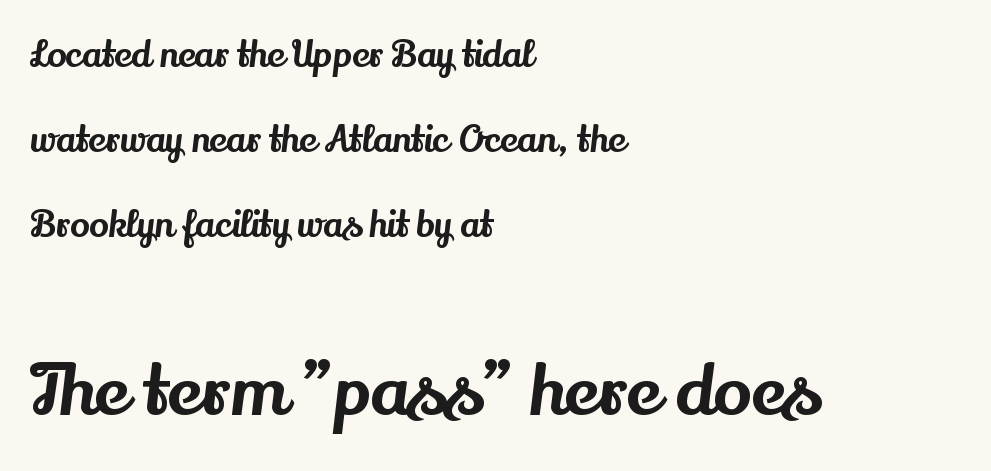
Q: Is the text italic (slanted)? A: Yes.
Q: Is the typeface a serif or a sans-serif typeface? A: Serif.
Q: Is the text underlined? A: No.
Q: How is the paragraph aligned? A: Left-aligned.
Q: Is the spacing between letters normal or unusually wide? A: Normal.
Q: Is the spacing between lines tight, normal or loose? A: Loose.
Q: Which block of text is set in a larger size, the first (top) or the second (bottom)? A: The second (bottom) one.
Q: Width (condensed, normal, or wide)? A: Normal.
Q: Stroke contrast? A: Medium.
Q: x-height? A: Small.
Q: Monospaced? A: No.
